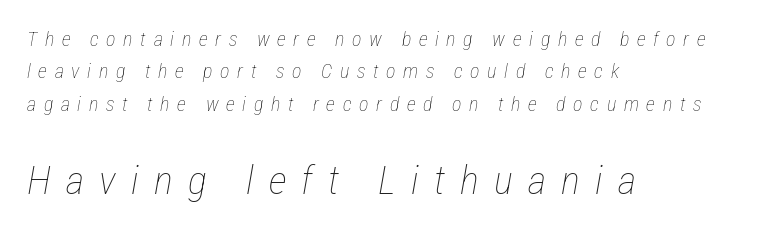
The rendering anchors every line to the left-hand side. Bare-footed words on every line. If you measured baseline to baseline, you'd find a middling distance. Stems here are at most as thick as an everyday book face. Scale increases going downward across the two blocks.
